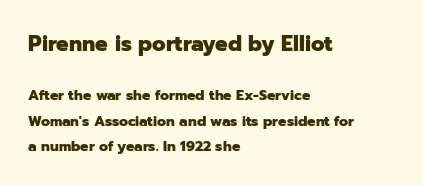
{"italic": "no", "bold": "yes", "underline": "no", "align": "left", "line_spacing_ratio": 1.85, "letter_spacing": "normal", "letter_spacing_em": 0.0, "larger_block": "first", "size_ratio": 1.5, "glyph_px": 21}
